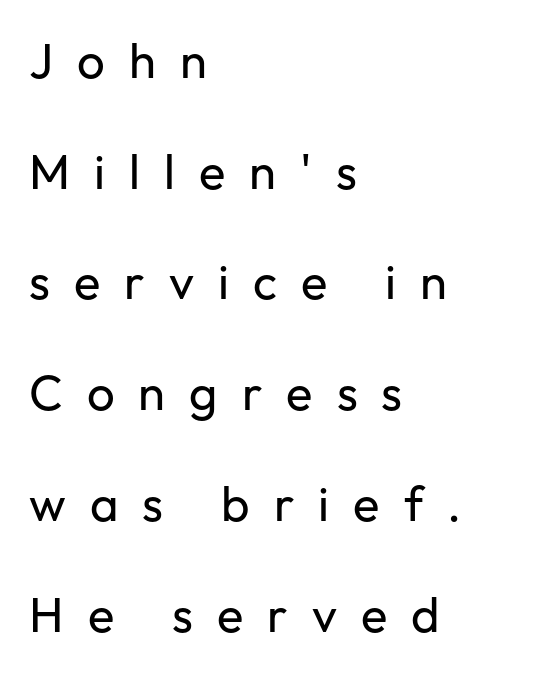
The passage shown is typeset with a sans-serif family. Display-style spreading of the glyphs; the letterfit is very open. The cut favours lightness, reaching ordinary text weight at its darkest. A great deal of white space separates one row of letters from the next.
